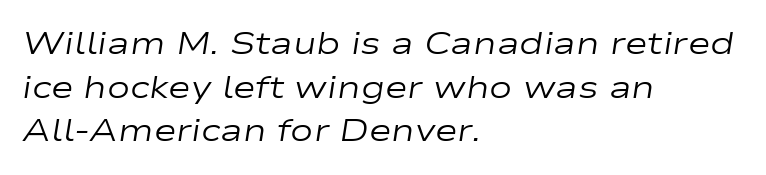
In terms of leading, this rendering sits right in the middle. Line starts are locked; line ends wander. The strokes carry an ordinary text weight at most. Bare-footed words on every line. Words appear dense and cohesive because spacing is normal.
